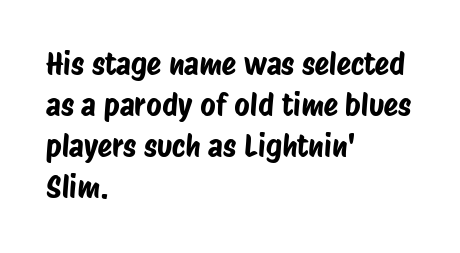
Q: Is the typeface a serif or a sans-serif typeface? A: Sans-serif.
Q: Is the text underlined? A: No.
Q: How is the paragraph aligned? A: Left-aligned.
Q: Is the spacing between letters normal or unusually wide? A: Normal.
Q: Is the spacing between lines tight, normal or loose? A: Normal.
Q: Width (condensed, normal, or wide)? A: Condensed.
Q: Stroke contrast? A: Low.
Q: x-height? A: Large.
Q: Monospaced? A: No.
